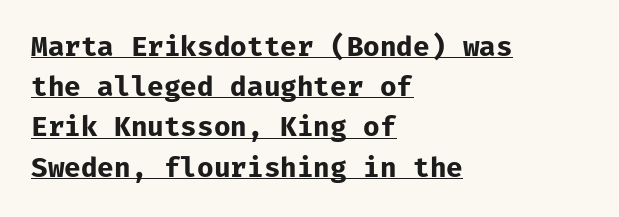
The typesetting leans heavy: a genuine bold. Words appear dense and cohesive because spacing is normal. Notice how descenders clear the ascenders below comfortably — that's standard leading. Check the space under the baseline: a stroke is drawn there. These lines stack with their left ends in a neat column.
